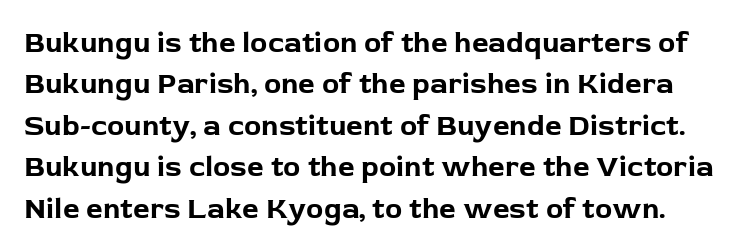
Underlining? Definitely not there. Interline gaps are of average width in this sample. Every letter is thick-stroked: bold, no question. You can tell it's not italic because the verticals are truly vertical.
